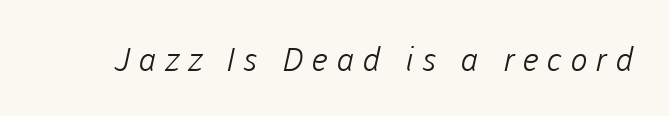
Q: Is the text bold? A: No.
Q: Is the typeface a serif or a sans-serif typeface? A: Sans-serif.
Q: Is the text underlined? A: No.
Q: Is the spacing between letters normal or unusually wide? A: Unusually wide.
Q: Width (condensed, normal, or wide)? A: Normal.
Q: Stroke contrast? A: Low.
Q: x-height? A: Medium.
Q: Monospaced? A: No.
